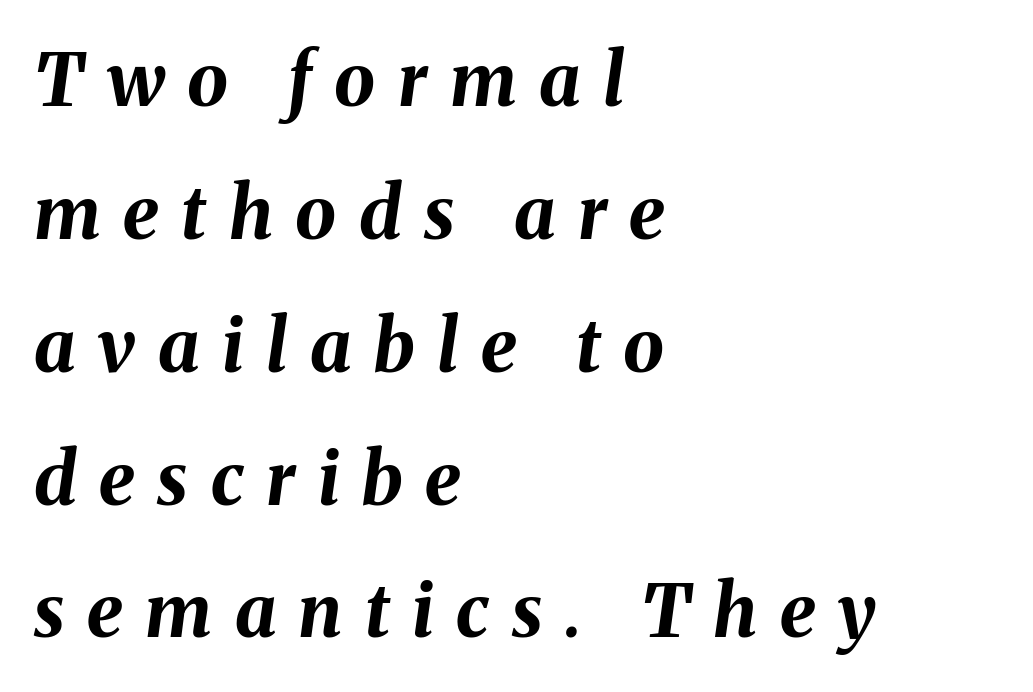
Q: Is the text bold? A: Yes.
Q: Is the text italic (slanted)? A: Yes, it leans right by about 8 degrees.
Q: Is the text underlined? A: No.
Q: How is the paragraph aligned? A: Left-aligned.
Q: Is the spacing between letters normal or unusually wide? A: Unusually wide.
Q: Width (condensed, normal, or wide)? A: Normal.
Q: Stroke contrast? A: Medium.
Q: x-height? A: Medium.
Q: Monospaced? A: No.
